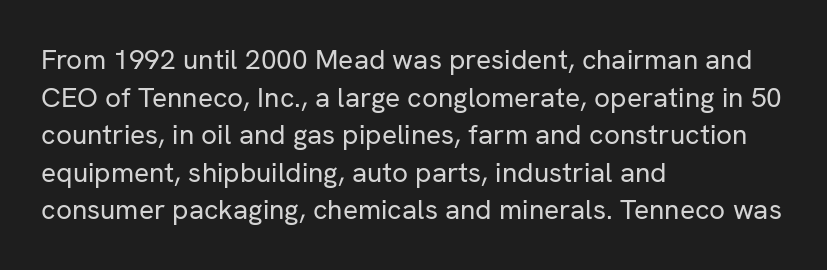
A typesetter would call this zero additional tracking. This rendering uses left alignment, leaving the right contour irregular. Proportional: the letters do not fall into vertical columns. Stems here are at most as thick as an everyday book face.
